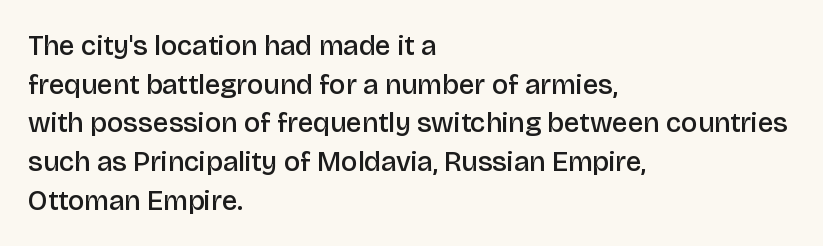
The image shows 28 px semibold sans-serif type, upright; set left-aligned, normal line spacing (1.38x), normal letter spacing, not underlined; low stroke contrast and a large x-height.
